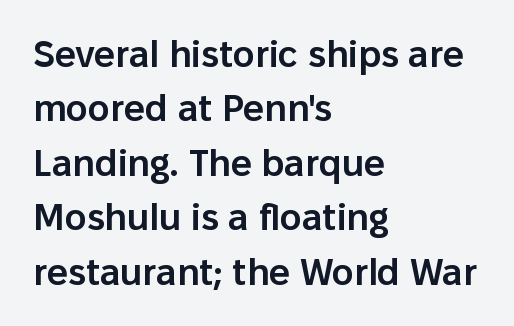
{"serif": "no", "italic": "no", "bold": "semi", "weight": "semibold", "width": "normal", "stroke_contrast": "low", "x_height": "medium", "monospaced": "no", "underline": "no", "align": "left", "line_spacing": "normal", "line_spacing_ratio": 1.47, "letter_spacing": "normal", "letter_spacing_em": 0.0, "glyph_px": 37}
